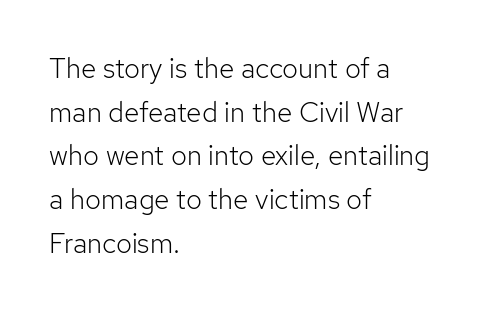
{"serif": "no", "italic": "no", "bold": "no", "weight": "light", "width": "normal", "stroke_contrast": "low", "x_height": "medium", "monospaced": "no", "underline": "no", "align": "left", "line_spacing": "normal", "line_spacing_ratio": 1.56, "letter_spacing": "normal", "letter_spacing_em": 0.0, "glyph_px": 28}
